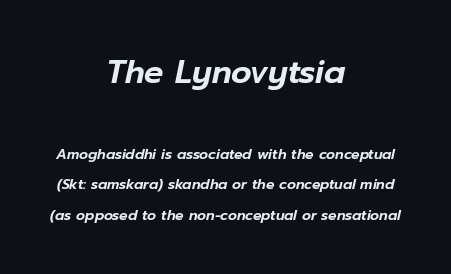
The image shows 32 px text type, italic (leaning right); set centered, loose line spacing (2.17x), normal letter spacing, not underlined; the first (top) block is 2.29x larger; low stroke contrast and a medium x-height.
